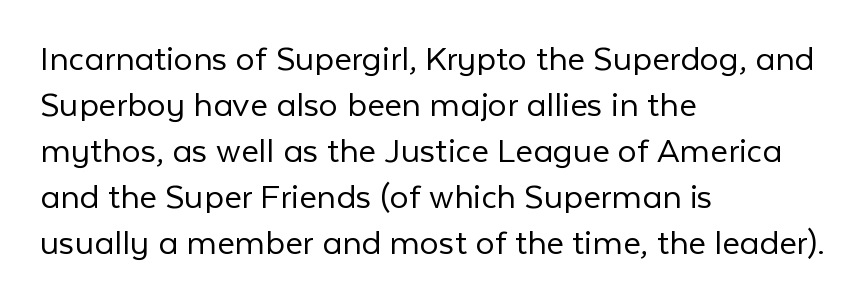
Spacing between characters is what you'd get straight out of the box. A typesetter would label this face a sans. Is this a fixed-width face? No — the glyphs have proportional, varying widths. Nothing heavy about these letters — not bold at all.
